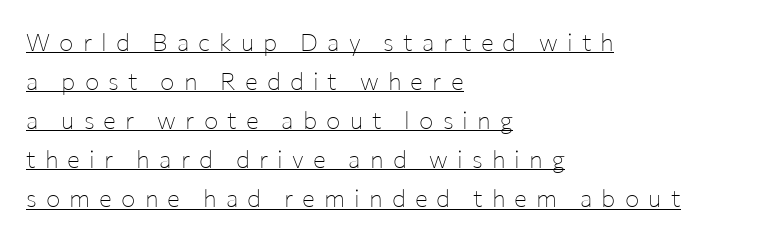
Q: Is the text bold? A: No.
Q: Is the text italic (slanted)? A: No, it is upright.
Q: Is the text underlined? A: Yes.
Q: How is the paragraph aligned? A: Left-aligned.
Q: Is the spacing between letters normal or unusually wide? A: Unusually wide.
Q: Is the spacing between lines tight, normal or loose? A: Normal.
